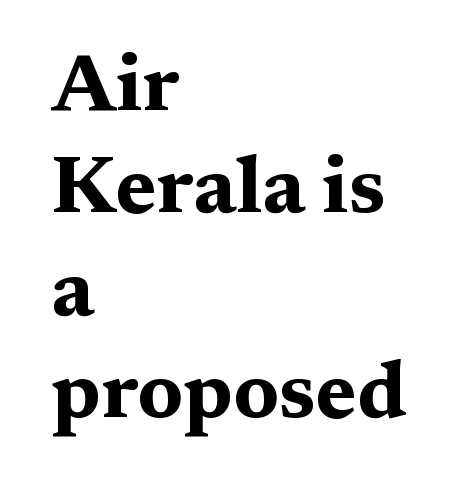
The image shows 80 px bold, wide serif type, upright; set left-aligned, normal line spacing (1.28x), normal letter spacing, not underlined; medium stroke contrast and a medium x-height.
